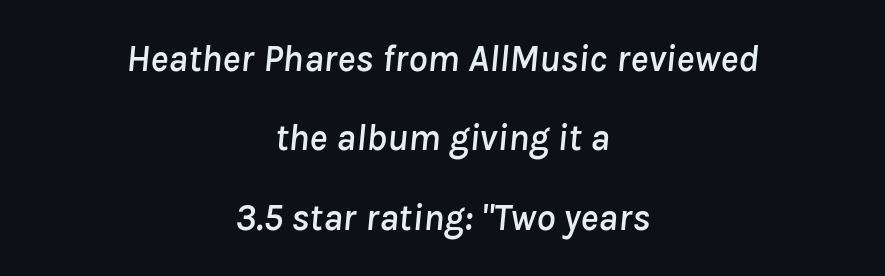
The image shows 38 px text type, italic (leaning right); set centered, loose line spacing (2.09x), normal letter spacing, not underlined; low stroke contrast and a medium x-height.
